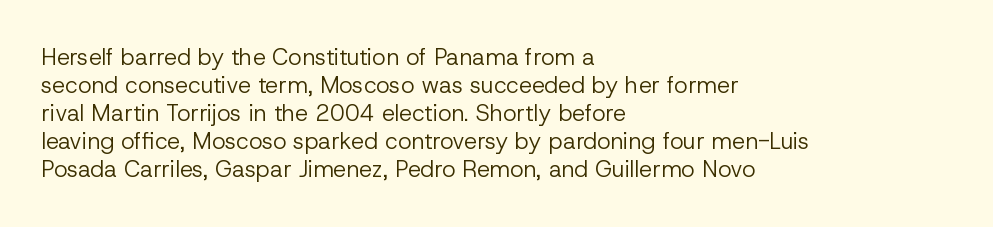
The image shows 23 px text type, upright; set left-aligned, line spacing 1.22x, normal letter spacing, not underlined.
